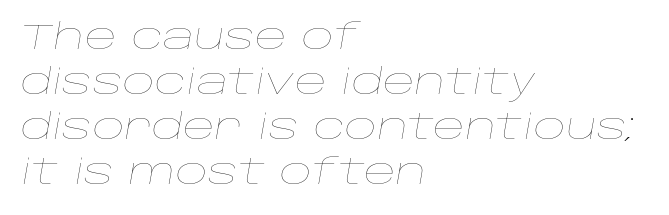
The image shows 35 px thin, wide type, italic (leaning right); set left-aligned, normal line spacing (1.29x), normal letter spacing, not underlined; low stroke contrast and a large x-height.
